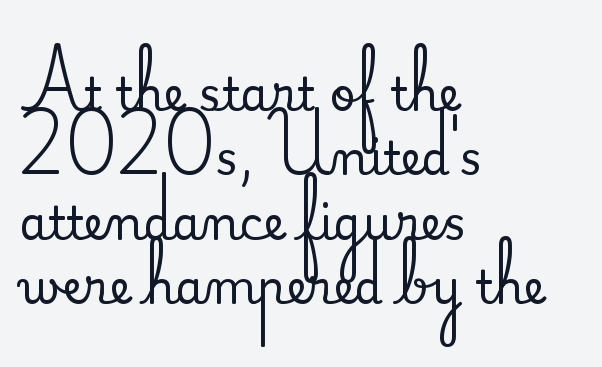
Q: Is the text italic (slanted)? A: No, it is upright.
Q: Is the typeface a serif or a sans-serif typeface? A: Serif.
Q: Is the text underlined? A: No.
Q: How is the paragraph aligned? A: Left-aligned.
Q: Is the spacing between letters normal or unusually wide? A: Normal.
Q: Is the spacing between lines tight, normal or loose? A: Normal.
Q: Width (condensed, normal, or wide)? A: Normal.
Q: Stroke contrast? A: Medium.
Q: x-height? A: Small.
Q: Monospaced? A: No.
